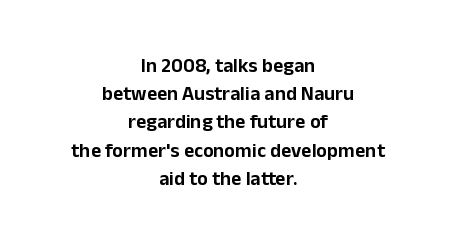
{"italic": "no", "underline": "no", "align": "center", "line_spacing": "normal", "line_spacing_ratio": 1.41, "letter_spacing": "normal", "letter_spacing_em": 0.0, "glyph_px": 20}
